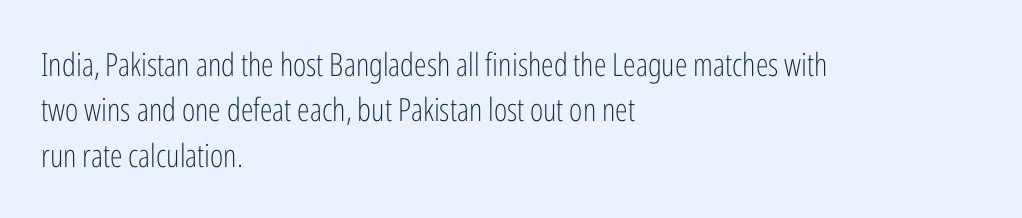
Q: Is the text bold? A: No.
Q: Is the text italic (slanted)? A: No, it is upright.
Q: Is the typeface a serif or a sans-serif typeface? A: Sans-serif.
Q: Is the text underlined? A: No.
Q: How is the paragraph aligned? A: Left-aligned.
Q: Is the spacing between letters normal or unusually wide? A: Normal.
Q: Is the spacing between lines tight, normal or loose? A: Normal.
Q: Width (condensed, normal, or wide)? A: Condensed.
Q: Stroke contrast? A: Low.
Q: x-height? A: Medium.
Q: Monospaced? A: No.
